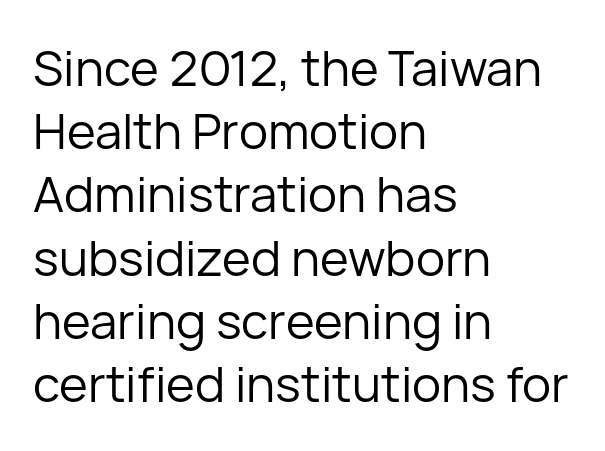
The image shows 49 px regular-weight sans-serif type, upright; set left-aligned, normal line spacing (1.29x), normal letter spacing, not underlined; low stroke contrast and a medium x-height.
